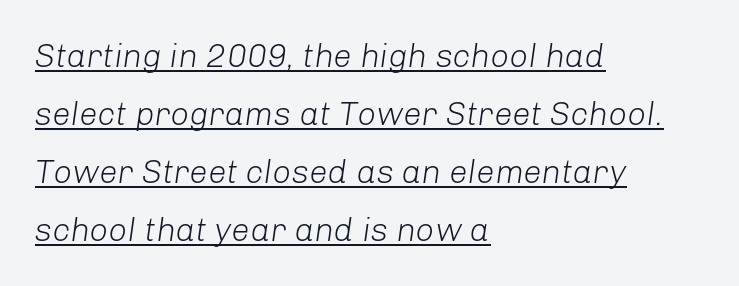
{"italic": "yes", "lean": "right", "slant_degrees": 8, "bold": "no", "weight": "light", "width": "normal", "stroke_contrast": "low", "x_height": "medium", "monospaced": "no", "underline": "yes", "align": "left", "line_spacing_ratio": 1.76, "letter_spacing": "normal", "letter_spacing_em": 0.0, "glyph_px": 33}
